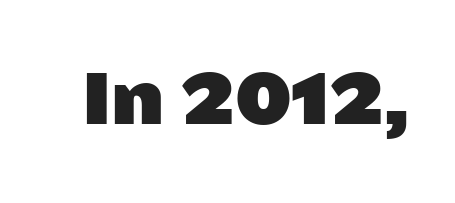
{"serif": "no", "italic": "no", "width": "wide", "stroke_contrast": "low", "x_height": "medium", "monospaced": "no", "underline": "no", "letter_spacing": "normal", "letter_spacing_em": 0.0, "glyph_px": 65}
